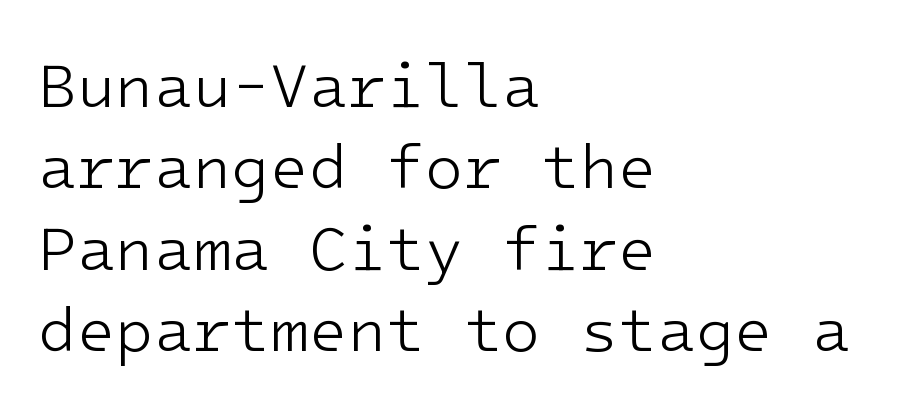
Q: Is the text bold? A: No.
Q: Is the text italic (slanted)? A: No, it is upright.
Q: Is the typeface a serif or a sans-serif typeface? A: Sans-serif.
Q: Is the text underlined? A: No.
Q: How is the paragraph aligned? A: Left-aligned.
Q: Is the spacing between letters normal or unusually wide? A: Normal.
Q: Is the spacing between lines tight, normal or loose? A: Normal.
Q: Width (condensed, normal, or wide)? A: Normal.
Q: Stroke contrast? A: Low.
Q: x-height? A: Medium.
Q: Monospaced? A: Yes.
